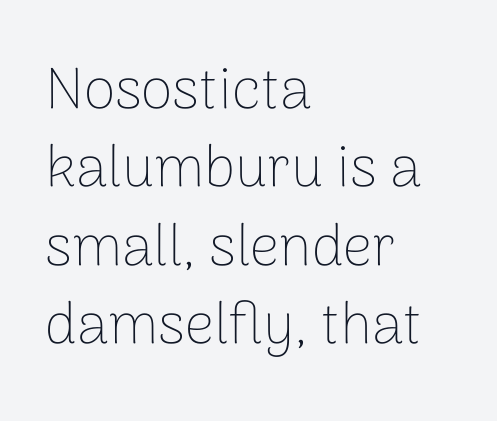
{"serif": "no", "italic": "no", "bold": "no", "weight": "thin", "width": "normal", "stroke_contrast": "low", "x_height": "medium", "monospaced": "no", "underline": "no", "align": "left", "line_spacing": "normal", "line_spacing_ratio": 1.35, "letter_spacing": "normal", "letter_spacing_em": 0.0, "glyph_px": 58}
